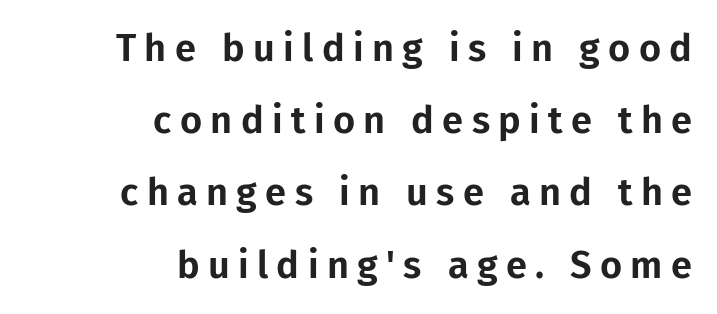
{"serif": "no", "italic": "no", "width": "normal", "stroke_contrast": "low", "x_height": "medium", "monospaced": "no", "underline": "no", "align": "right", "line_spacing": "loose", "line_spacing_ratio": 1.9, "letter_spacing": "wide", "letter_spacing_em": 0.22, "glyph_px": 38}
